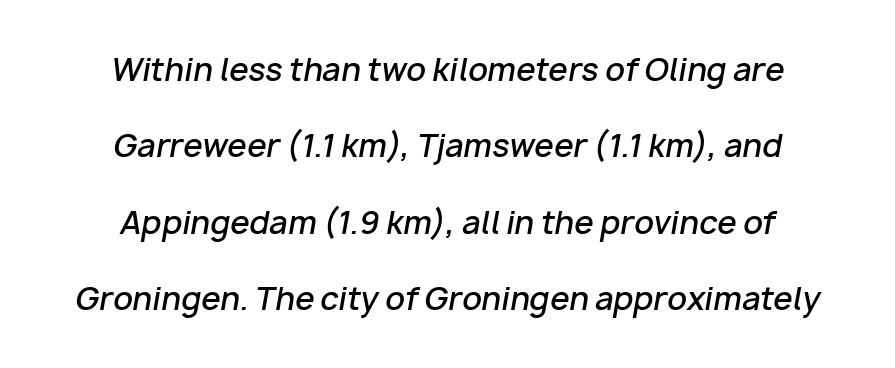
The image shows 31 px semibold type, italic (leaning right); set centered, loose line spacing (2.46x), normal letter spacing, not underlined; low stroke contrast and a medium x-height.
